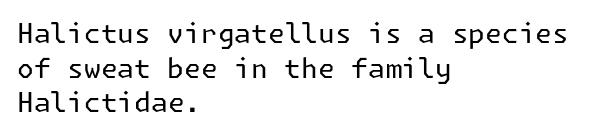
{"italic": "no", "bold": "no", "underline": "no", "align": "left", "line_spacing": "normal", "line_spacing_ratio": 1.28, "letter_spacing": "normal", "letter_spacing_em": 0.0, "glyph_px": 27}
